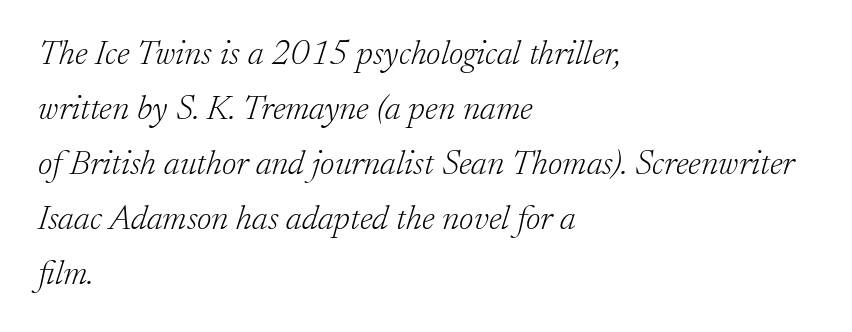
{"serif": "yes", "italic": "yes", "lean": "right", "slant_degrees": 17, "bold": "no", "weight": "light", "width": "normal", "stroke_contrast": "low", "x_height": "small", "monospaced": "no", "underline": "no", "align": "left", "line_spacing": "normal", "line_spacing_ratio": 1.57, "letter_spacing": "normal", "letter_spacing_em": 0.0, "glyph_px": 35}
